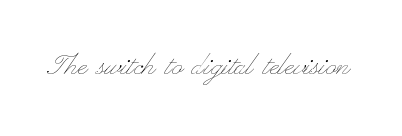
{"bold": "no", "weight": "thin", "width": "wide", "stroke_contrast": "low", "x_height": "small", "monospaced": "no", "underline": "no", "letter_spacing": "normal", "letter_spacing_em": 0.0, "glyph_px": 35}
